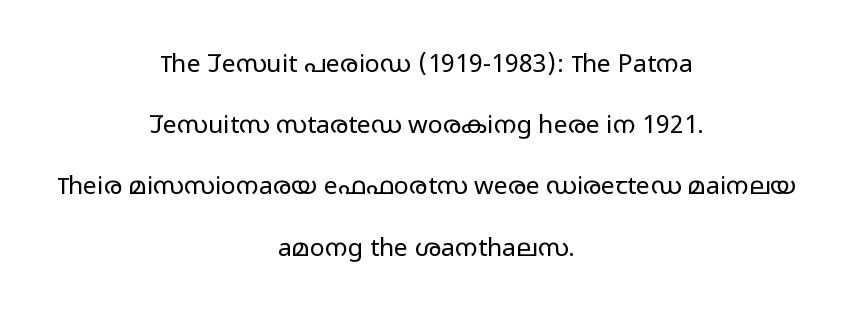
The image shows 25 px text type, upright; set centered, loose line spacing (2.45x), normal letter spacing, not underlined.
